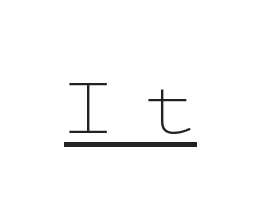
The image shows 73 px thin, wide serif type, upright; set unusually wide letter spacing (+0.46 em), underlined; low stroke contrast and a medium x-height.
